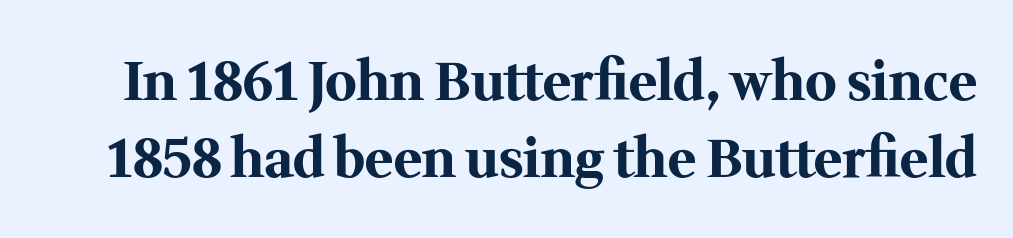
Q: Is the text bold? A: Yes.
Q: Is the text italic (slanted)? A: No, it is upright.
Q: Is the typeface a serif or a sans-serif typeface? A: Serif.
Q: Is the text underlined? A: No.
Q: Is the spacing between letters normal or unusually wide? A: Normal.
Q: Is the spacing between lines tight, normal or loose? A: Normal.
Q: Width (condensed, normal, or wide)? A: Normal.
Q: Stroke contrast? A: Medium.
Q: x-height? A: Medium.
Q: Monospaced? A: No.
